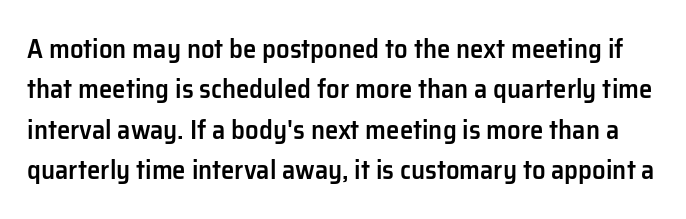
The typography opts for an upright posture over an oblique one. Spacing between characters is what you'd get straight out of the box. On the weight axis this lands at semibold, roughly 600. The strip under each line holds only bare page.
